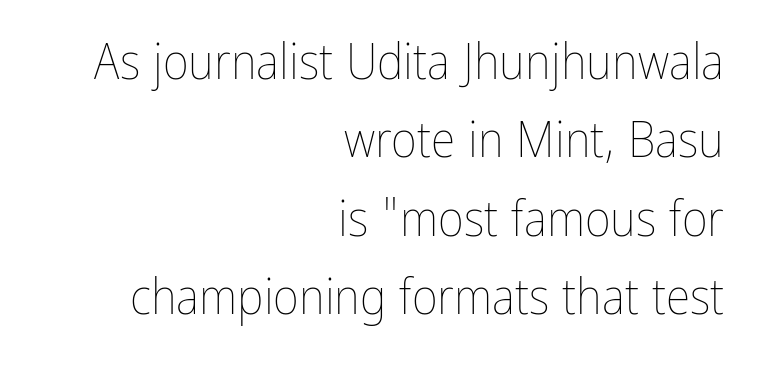
{"italic": "no", "bold": "no", "weight": "thin", "width": "condensed", "stroke_contrast": "low", "x_height": "medium", "monospaced": "no", "underline": "no", "align": "right", "line_spacing": "normal", "line_spacing_ratio": 1.57, "letter_spacing": "normal", "letter_spacing_em": 0.0, "glyph_px": 50}
